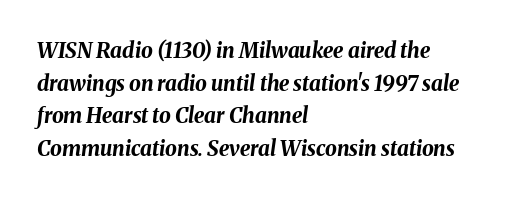
Q: Is the text bold? A: Yes.
Q: Is the text italic (slanted)? A: Yes, it leans right by about 8 degrees.
Q: Is the text underlined? A: No.
Q: How is the paragraph aligned? A: Left-aligned.
Q: Is the spacing between letters normal or unusually wide? A: Normal.
Q: Is the spacing between lines tight, normal or loose? A: Normal.
